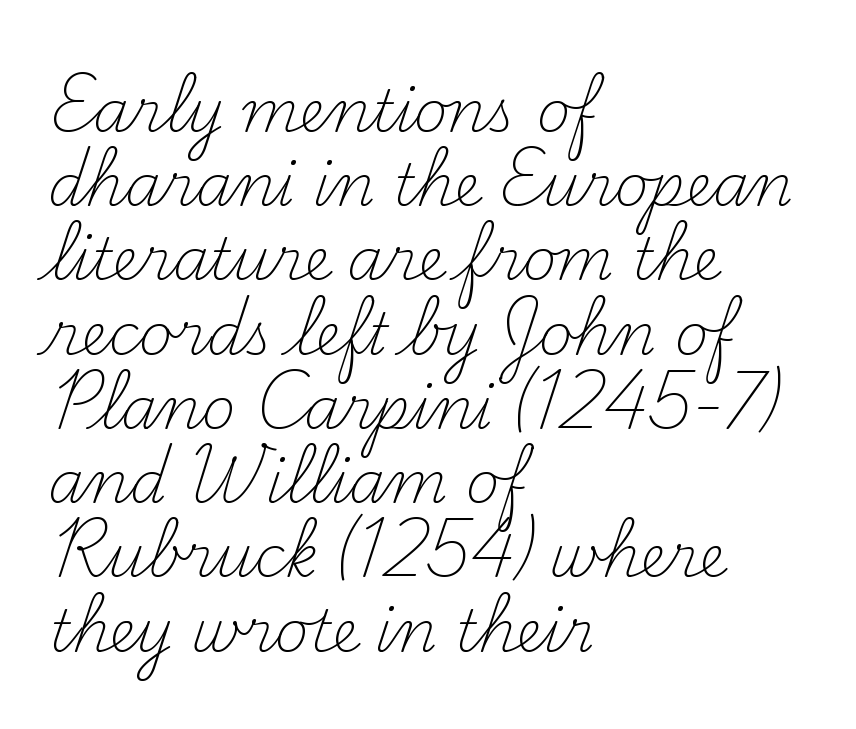
Q: Is the text bold? A: No.
Q: Is the text italic (slanted)? A: Yes.
Q: Is the text underlined? A: No.
Q: How is the paragraph aligned? A: Left-aligned.
Q: Is the spacing between letters normal or unusually wide? A: Normal.
Q: Is the spacing between lines tight, normal or loose? A: Normal.
Q: Width (condensed, normal, or wide)? A: Normal.
Q: Stroke contrast? A: Medium.
Q: x-height? A: Small.
Q: Monospaced? A: No.
